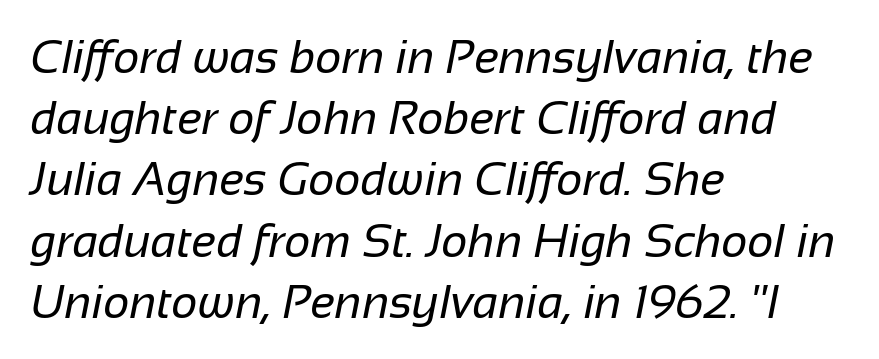
Is the type heavy? It reads as light-to-regular instead. Students, observe: this is what conventionally led text looks like. The letters advance in unequal steps, a hallmark of proportional type. These lines stack with their left ends in a neat column.
